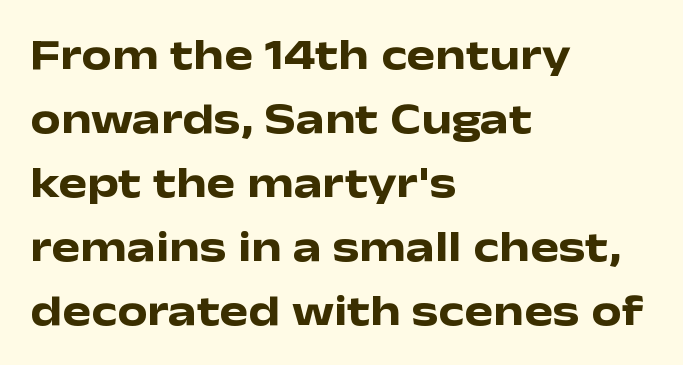
Q: Is the text bold? A: Yes.
Q: Is the text italic (slanted)? A: No, it is upright.
Q: Is the typeface a serif or a sans-serif typeface? A: Sans-serif.
Q: Is the text underlined? A: No.
Q: How is the paragraph aligned? A: Left-aligned.
Q: Is the spacing between letters normal or unusually wide? A: Normal.
Q: Is the spacing between lines tight, normal or loose? A: Normal.
Q: Width (condensed, normal, or wide)? A: Wide.
Q: Stroke contrast? A: Low.
Q: x-height? A: Medium.
Q: Monospaced? A: No.
